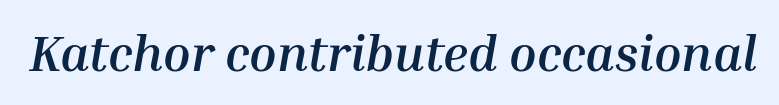
Compared with ordinary roman type, these characters are visibly tilted. Character widths vary here, with narrow letters taking less room than wide ones. Students, this is bold: see how much ink each stroke carries. Anything drawn beneath the words? Only blank space. In terms of letterspacing, this is plain default setting.
